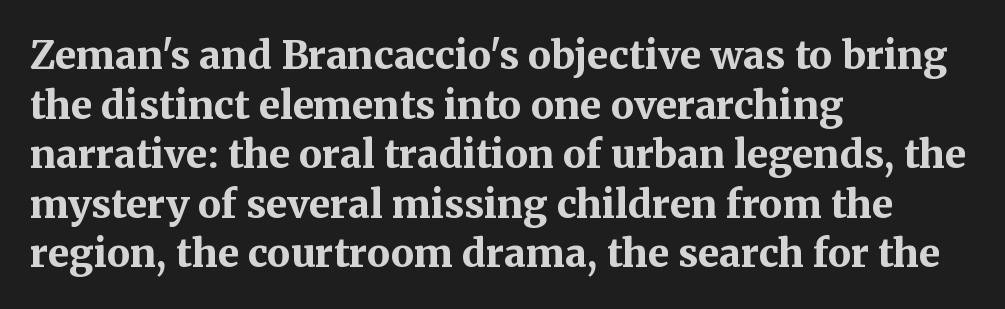
The image shows 39 px bold serif type, upright; set left-aligned, normal line spacing (1.27x), normal letter spacing, not underlined; medium stroke contrast and a medium x-height.
